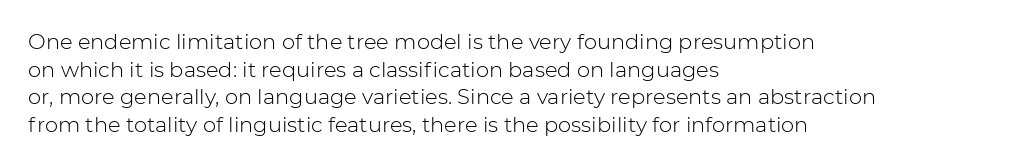
The image shows 21 px text type, upright; set left-aligned, normal line spacing (1.32x), normal letter spacing, not underlined.
